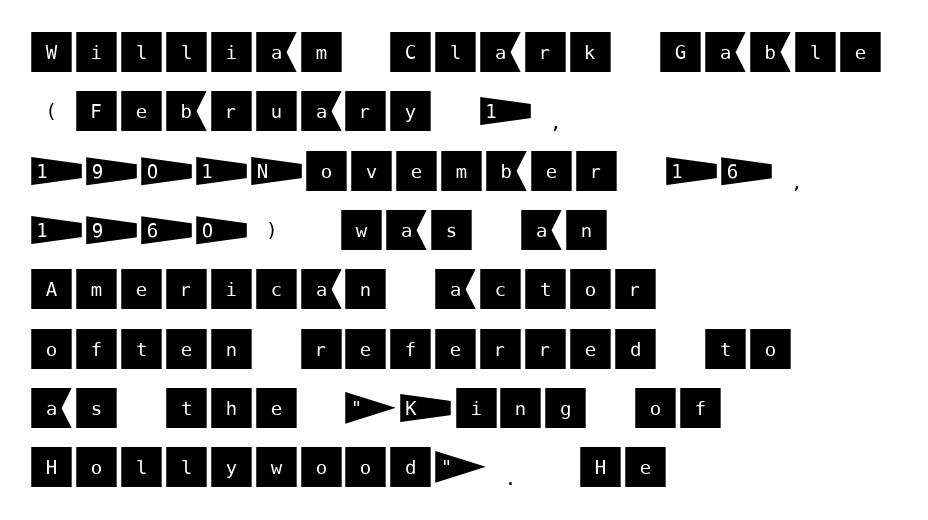
Q: Is the text italic (slanted)? A: No, it is upright.
Q: Is the typeface a serif or a sans-serif typeface? A: Sans-serif.
Q: Is the text underlined? A: No.
Q: How is the paragraph aligned? A: Left-aligned.
Q: Is the spacing between letters normal or unusually wide? A: Normal.
Q: Is the spacing between lines tight, normal or loose? A: Normal.
Q: Width (condensed, normal, or wide)? A: Normal.
Q: Stroke contrast? A: Medium.
Q: x-height? A: Large.
